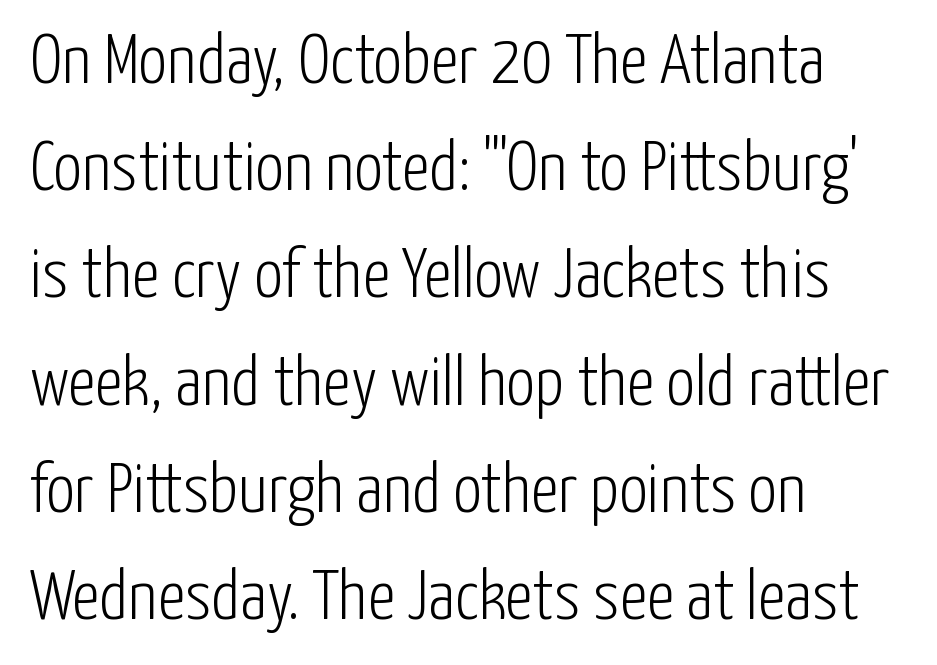
The image shows 71 px light, condensed sans-serif type, upright; set left-aligned, normal line spacing (1.51x), normal letter spacing, not underlined; low stroke contrast and a medium x-height.
